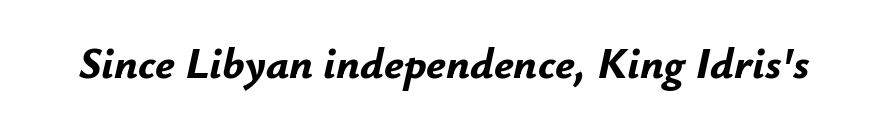
A typesetter would call this proportional, since set widths differ per character. These lines keep a tight, regular rhythm from letter to letter. Lines of text with bare space underneath. This is heavy type, rendered in bold.
